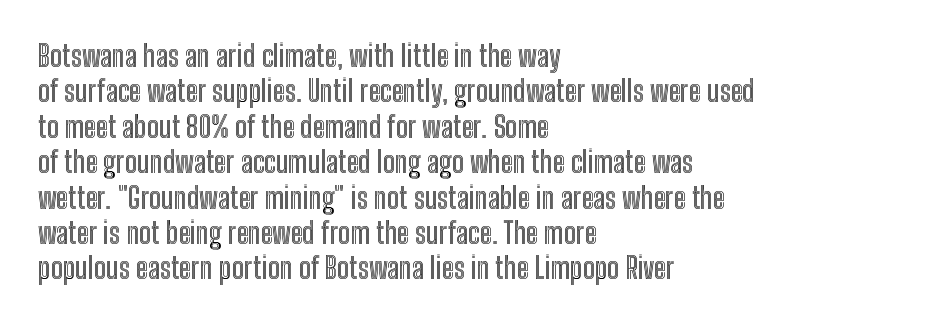
Letter spacing: default. A classic flush-left, rag-right setting is used for this passage. The foot of each line stays bare and open. Vertical strokes here are truly vertical.
